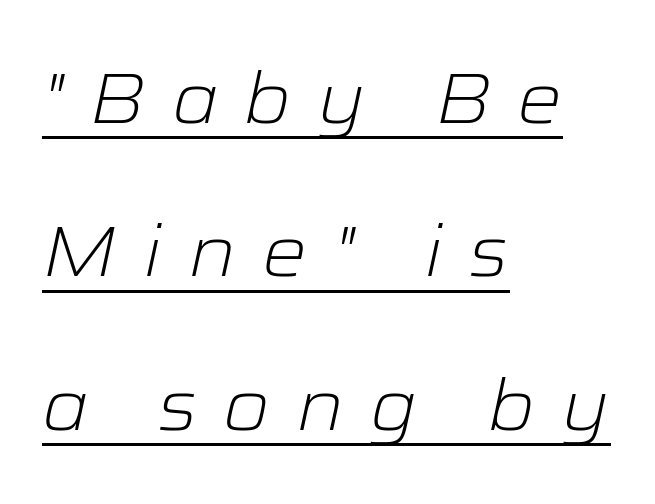
Q: Is the text bold? A: No.
Q: Is the text italic (slanted)? A: Yes, it leans right by about 12 degrees.
Q: Is the text underlined? A: Yes.
Q: How is the paragraph aligned? A: Left-aligned.
Q: Is the spacing between letters normal or unusually wide? A: Unusually wide.
Q: Is the spacing between lines tight, normal or loose? A: Loose.
Q: Width (condensed, normal, or wide)? A: Wide.
Q: Stroke contrast? A: Low.
Q: x-height? A: Medium.
Q: Monospaced? A: No.
